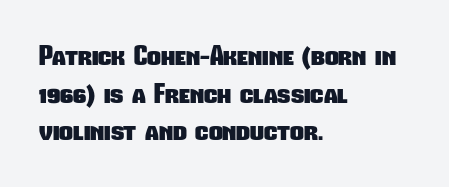
{"bold": "yes", "underline": "no", "align": "left", "line_spacing": "normal", "line_spacing_ratio": 1.39, "letter_spacing": "normal", "letter_spacing_em": 0.0, "glyph_px": 27}
